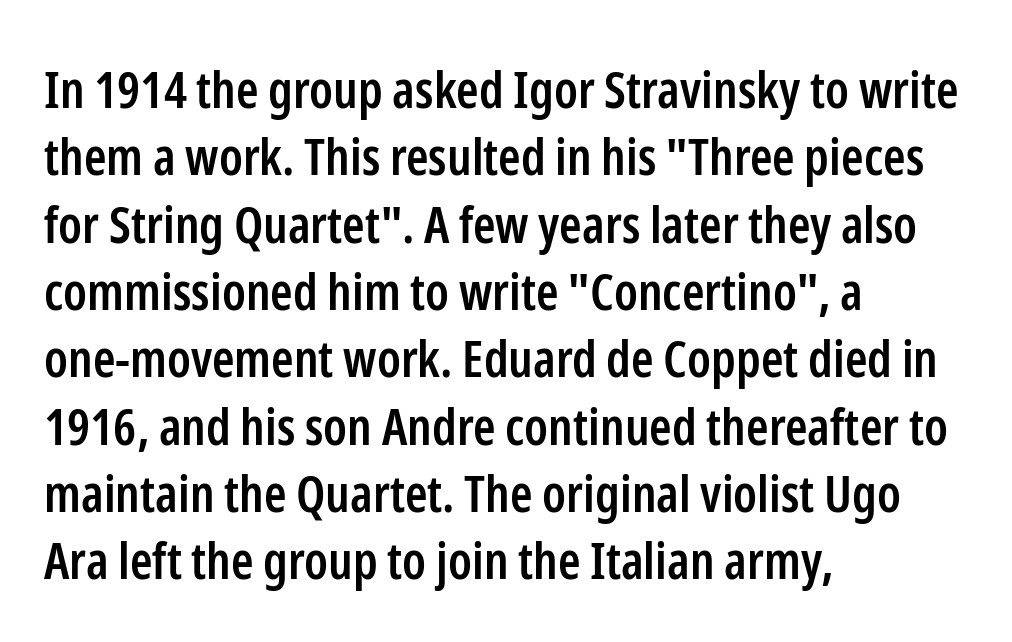
{"serif": "no", "italic": "no", "bold": "semi", "weight": "semibold", "width": "condensed", "stroke_contrast": "low", "x_height": "medium", "monospaced": "no", "underline": "no", "align": "left", "line_spacing": "normal", "line_spacing_ratio": 1.32, "letter_spacing": "normal", "letter_spacing_em": 0.0, "glyph_px": 51}
